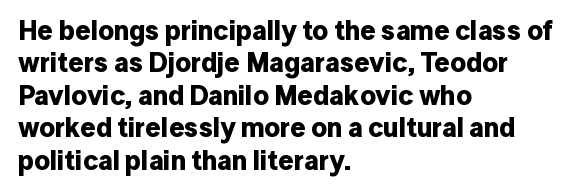
The space directly below the letters is spotless. Heavy-handed strokes throughout: this text is bold. If you drew a ruler down the left edge, every line would touch it. Italic: no, the glyphs are upright roman. Nobody touched the tracking dial on this one.
